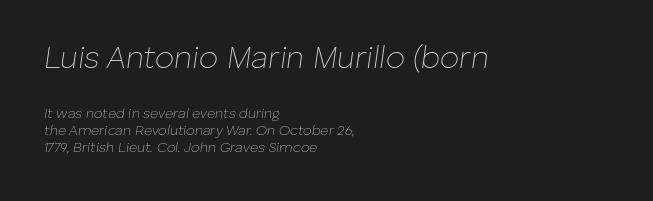
The image shows 31 px thin type, italic (leaning right); set left-aligned, line spacing 1.23x, normal letter spacing, not underlined; the first (top) block is 2.21x larger; low stroke contrast and a medium x-height.
